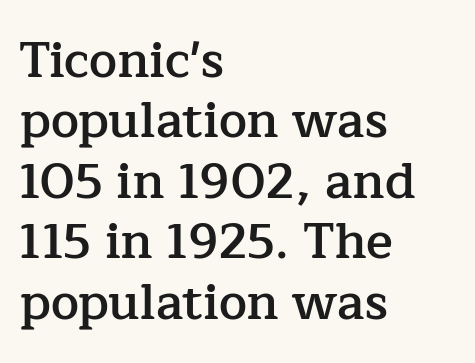
Does the weight exceed regular? Yes, but only to semibold. Does the type have serifs? Yes, each stem ends in a small foot. A typesetter would mark this as roman, not italic. Where is the straight margin? On the left.
